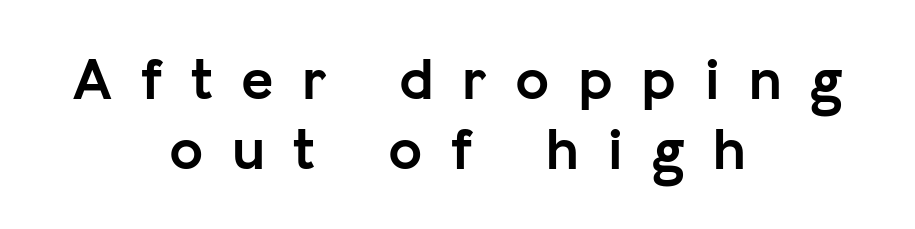
Q: Is the text bold? A: Yes.
Q: Is the text italic (slanted)? A: No, it is upright.
Q: Is the typeface a serif or a sans-serif typeface? A: Sans-serif.
Q: Is the text underlined? A: No.
Q: How is the paragraph aligned? A: Centered.
Q: Is the spacing between letters normal or unusually wide? A: Unusually wide.
Q: Is the spacing between lines tight, normal or loose? A: Tight.
Q: Width (condensed, normal, or wide)? A: Normal.
Q: Stroke contrast? A: Low.
Q: x-height? A: Medium.
Q: Monospaced? A: No.
